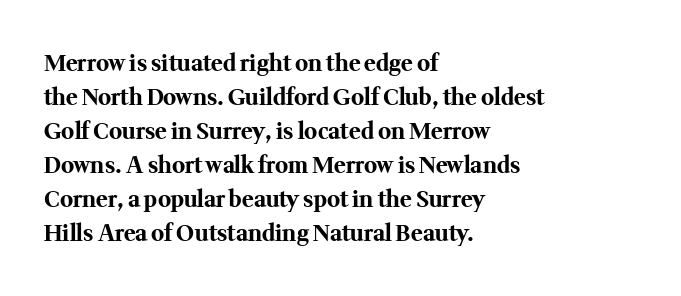
Q: Is the text bold? A: Yes.
Q: Is the text italic (slanted)? A: No, it is upright.
Q: Is the text underlined? A: No.
Q: How is the paragraph aligned? A: Left-aligned.
Q: Is the spacing between letters normal or unusually wide? A: Normal.
Q: Is the spacing between lines tight, normal or loose? A: Normal.
